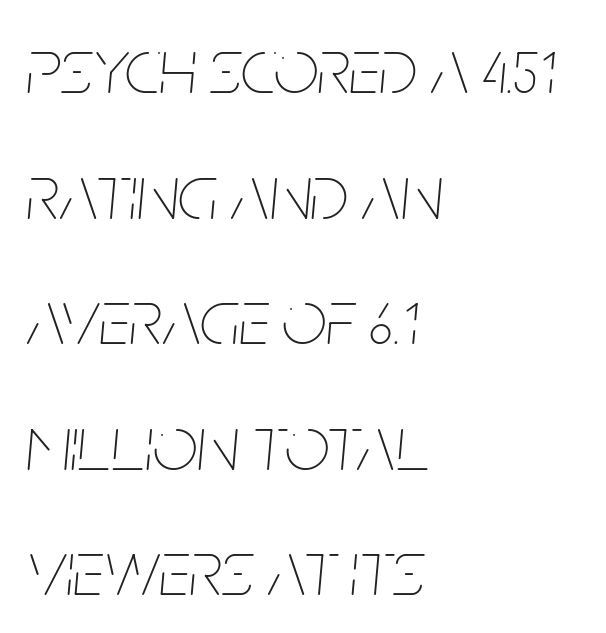
{"italic": "yes", "lean": "right", "slant_degrees": 5, "bold": "no", "weight": "thin", "width": "condensed", "stroke_contrast": "low", "x_height": "large", "monospaced": "no", "underline": "no", "align": "left", "line_spacing": "normal", "line_spacing_ratio": 1.59, "letter_spacing": "normal", "letter_spacing_em": 0.0, "glyph_px": 79}
